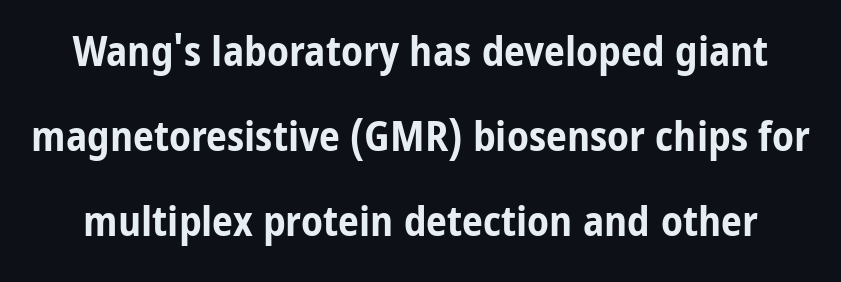
{"serif": "no", "italic": "no", "bold": "yes", "weight": "bold", "width": "condensed", "stroke_contrast": "low", "x_height": "medium", "monospaced": "no", "underline": "no", "line_spacing": "loose", "line_spacing_ratio": 2.02, "letter_spacing": "normal", "letter_spacing_em": 0.0, "glyph_px": 42}
